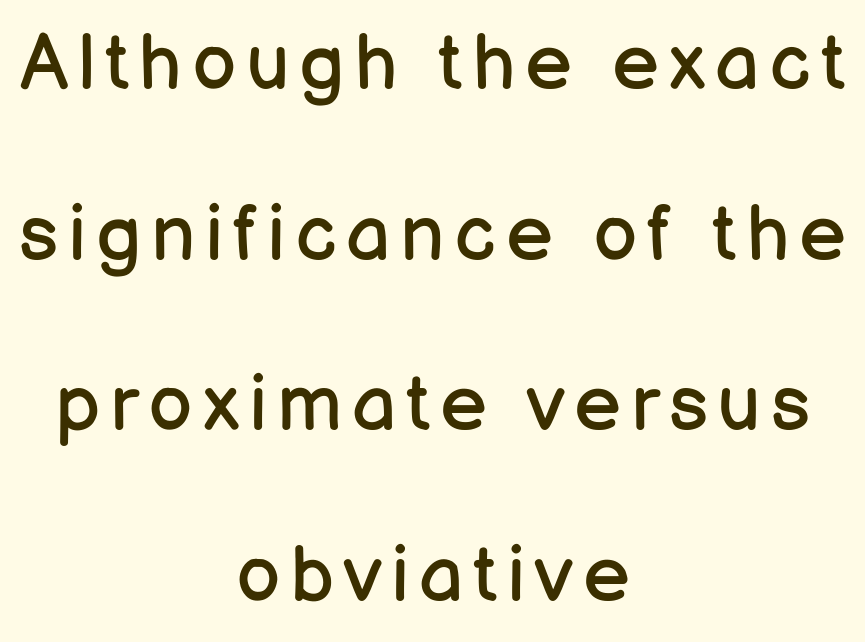
{"serif": "no", "italic": "no", "bold": "no", "weight": "regular", "width": "normal", "stroke_contrast": "low", "x_height": "medium", "monospaced": "no", "underline": "no", "align": "center", "line_spacing": "loose", "line_spacing_ratio": 2.16, "glyph_px": 79}
